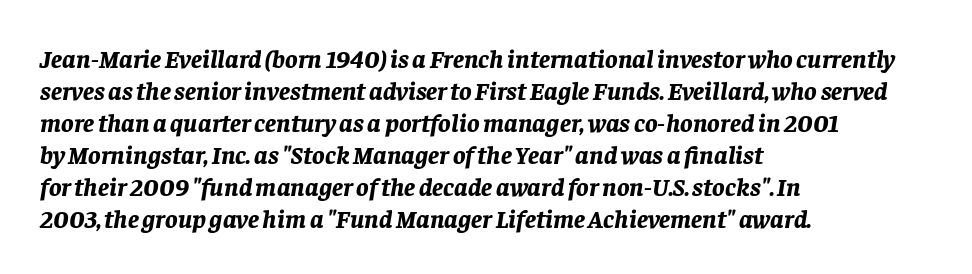
{"italic": "yes", "lean": "right", "slant_degrees": 8, "bold": "yes", "underline": "no", "align": "left", "line_spacing_ratio": 1.23, "letter_spacing": "normal", "letter_spacing_em": 0.0, "glyph_px": 26}
